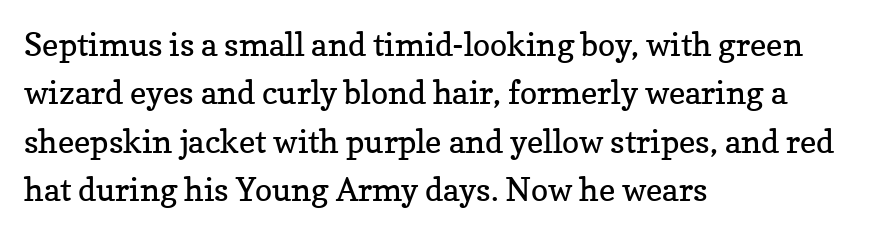
These lines are set flush left with a ragged right edge. How would I describe the line gaps? Plain and ordinary. Compared with a typical body face, this is equally light or lighter still. If you drew a line through each stem, it would be perfectly vertical. Look at the tracking — it's just the regular setting, nothing added. Decoration check: the copy has no underline.
